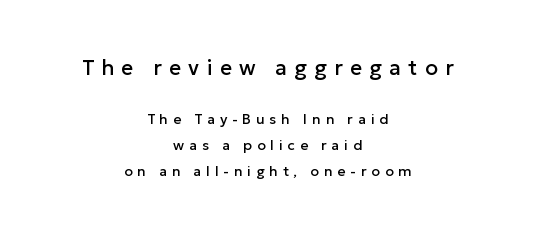
The image shows 21 px text type, upright; set centered, line spacing 1.87x, unusually wide letter spacing (+0.35 em), not underlined; the first (top) block is 1.5x larger.
